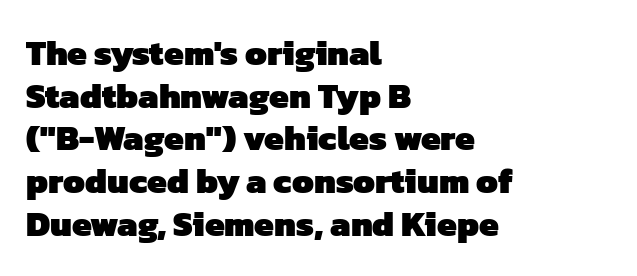
The image shows 35 px heavy sans-serif type; set left-aligned, line spacing 1.22x, normal letter spacing, not underlined; low stroke contrast and a medium x-height.
